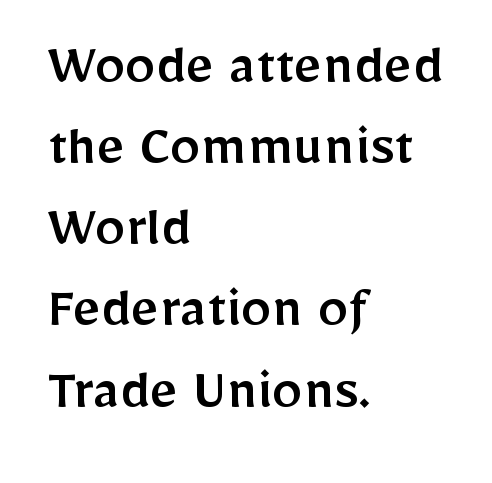
{"serif": "no", "italic": "no", "width": "normal", "stroke_contrast": "low", "x_height": "medium", "monospaced": "no", "underline": "no", "align": "left", "line_spacing": "normal", "line_spacing_ratio": 1.33, "letter_spacing": "normal", "letter_spacing_em": 0.0, "glyph_px": 61}
